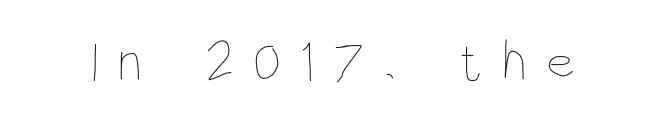
Q: Is the text bold? A: No.
Q: Is the text italic (slanted)? A: No, it is upright.
Q: Is the text underlined? A: No.
Q: Is the spacing between letters normal or unusually wide? A: Unusually wide.
Q: Width (condensed, normal, or wide)? A: Condensed.
Q: Stroke contrast? A: Low.
Q: x-height? A: Large.
Q: Monospaced? A: No.
